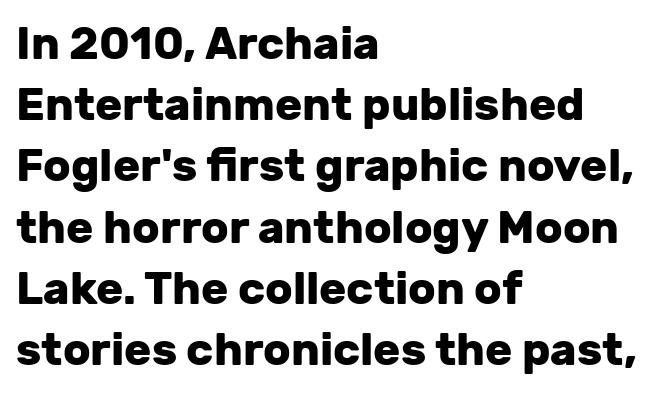
{"serif": "no", "italic": "no", "bold": "yes", "weight": "heavy", "width": "normal", "stroke_contrast": "low", "x_height": "medium", "monospaced": "no", "underline": "no", "align": "left", "line_spacing": "normal", "line_spacing_ratio": 1.36, "letter_spacing": "normal", "letter_spacing_em": 0.0, "glyph_px": 45}
